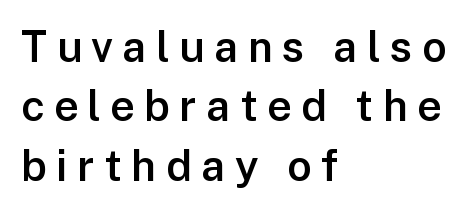
Q: Is the text bold? A: Semi-bold.
Q: Is the text italic (slanted)? A: No, it is upright.
Q: Is the typeface a serif or a sans-serif typeface? A: Sans-serif.
Q: Is the text underlined? A: No.
Q: How is the paragraph aligned? A: Left-aligned.
Q: Is the spacing between letters normal or unusually wide? A: Unusually wide.
Q: Is the spacing between lines tight, normal or loose? A: Normal.
Q: Width (condensed, normal, or wide)? A: Normal.
Q: Stroke contrast? A: Low.
Q: x-height? A: Medium.
Q: Monospaced? A: No.
